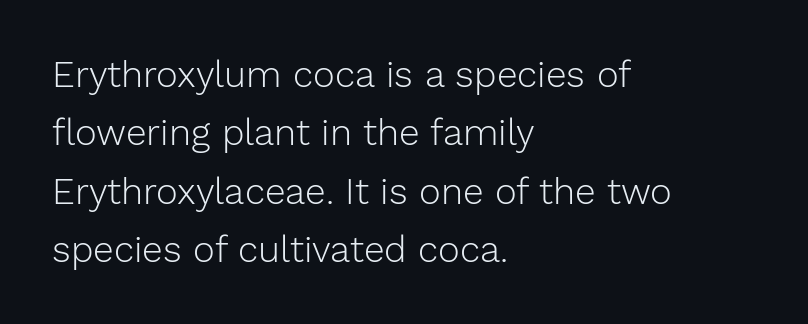
{"serif": "no", "italic": "no", "bold": "no", "weight": "light", "width": "normal", "stroke_contrast": "low", "x_height": "medium", "monospaced": "no", "underline": "no", "align": "left", "line_spacing": "normal", "line_spacing_ratio": 1.58, "letter_spacing": "normal", "letter_spacing_em": 0.0, "glyph_px": 37}
